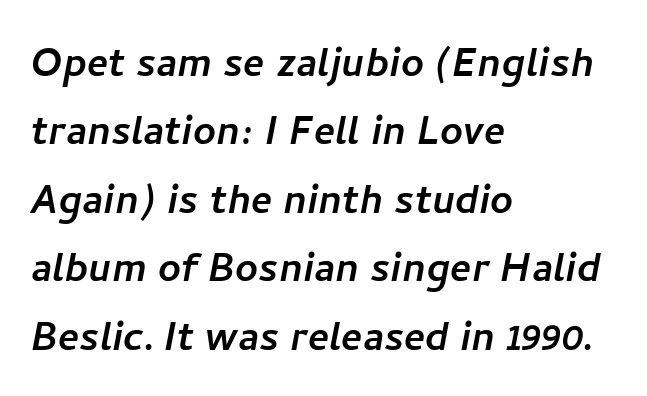
One glance says typical: line gaps are just what's usual. Check the space under the baseline: it is left empty. A student would call this left alignment; a typographer would say flush left, rag right. Do the characters align in a grid? No, the font is proportional. Serif or sans? Sans — the stroke terminals are bare.
